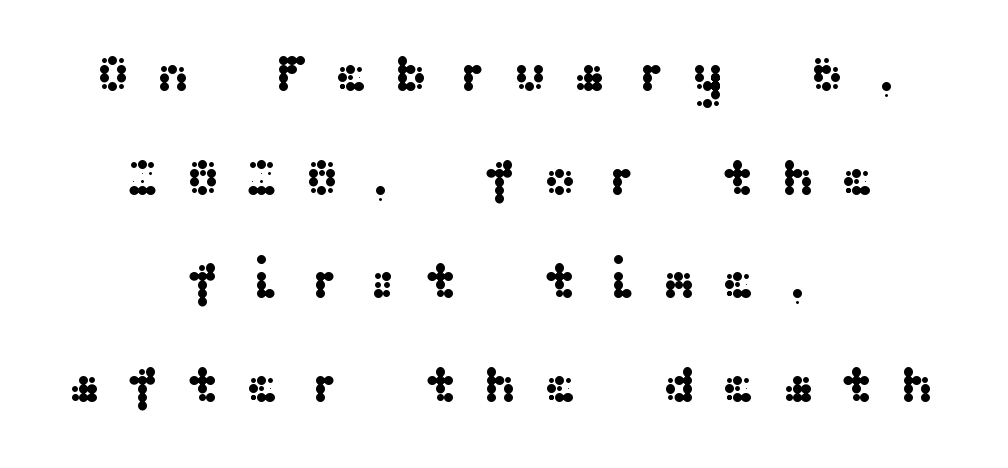
Italic? Not at all — the glyphs are vertical. Centered paragraph, ragged on both sides. A typesetter would call this heavily tracked-out type. The line-height multiplier appears high, well above default. Unmarked baselines from the first word to the last. In terms of letterform style, serifs are entirely absent.
